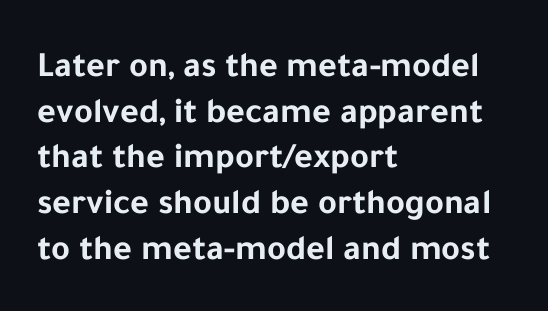
Look at the tracking — it's just the regular setting, nothing added. The glyphs are unaccompanied by any horizontal stroke below them. These lines are rendered in a variable-pitch font. The passage is arranged the way most books set body copy — flush left. Posture: straight, roman, zero tilt.
